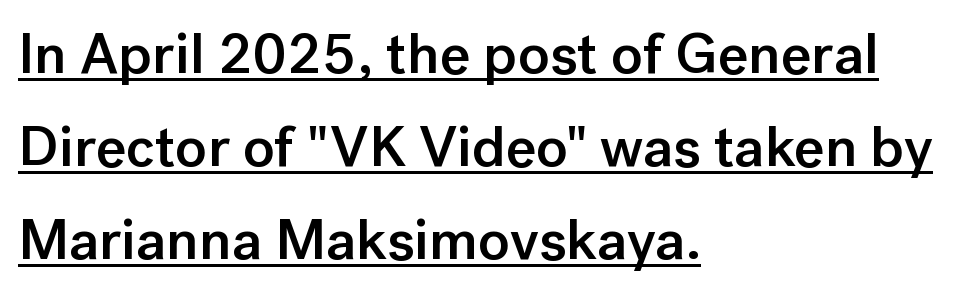
The image shows 58 px semibold sans-serif type, upright; set left-aligned, normal line spacing (1.6x), normal letter spacing, underlined; low stroke contrast and a medium x-height.
